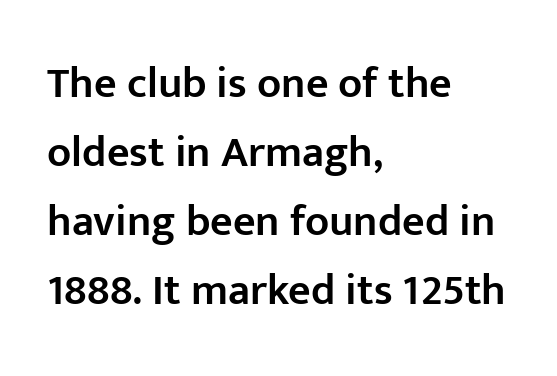
Rows of type keep a routine distance in the vertical direction. Just letters on the line, the space beneath them empty. Words appear dense and cohesive because spacing is normal. The lettering stays uniformly vertical, giving the passage a roman look. The passage shown is semibold, sitting just below true bold.
